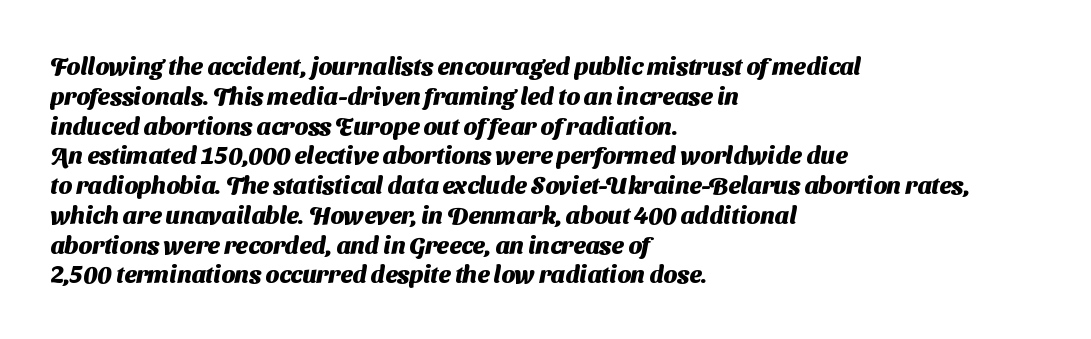
There is no visible air inserted between adjacent glyphs. Its strokes are broad and dark, the hallmark of bold type. Compared with a centered layout, this one pins lines to the left instead. Letters rest on an invisible, unmarked baseline.
